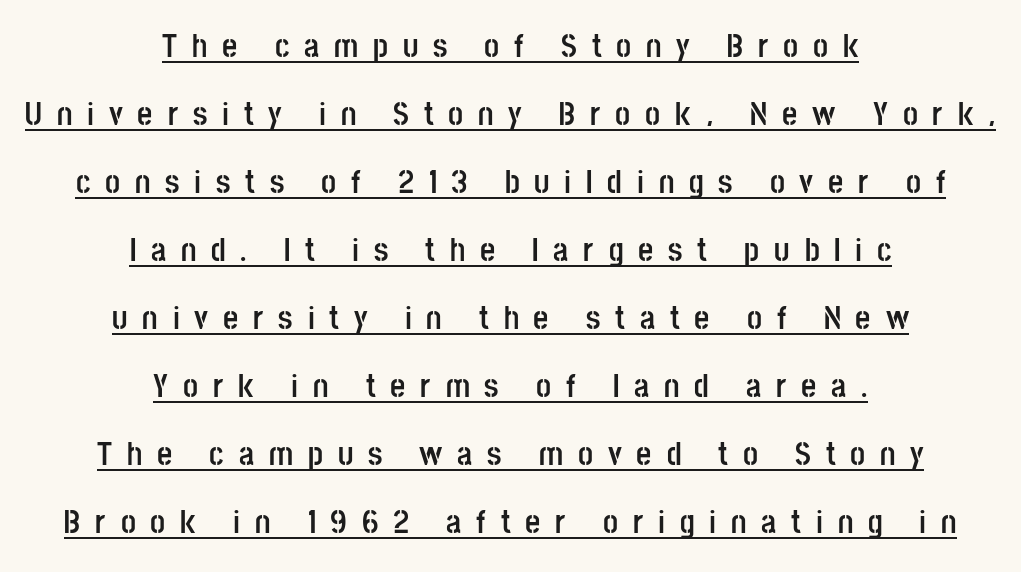
You can tell from the bare stems that sans-serif type was used. Compared with typical body copy, the letter spacing here is much looser. Summary of vertical rhythm: relaxed, with wide interline spacing. Neither beginnings nor endings align; midpoints do. Posture: vertical.
